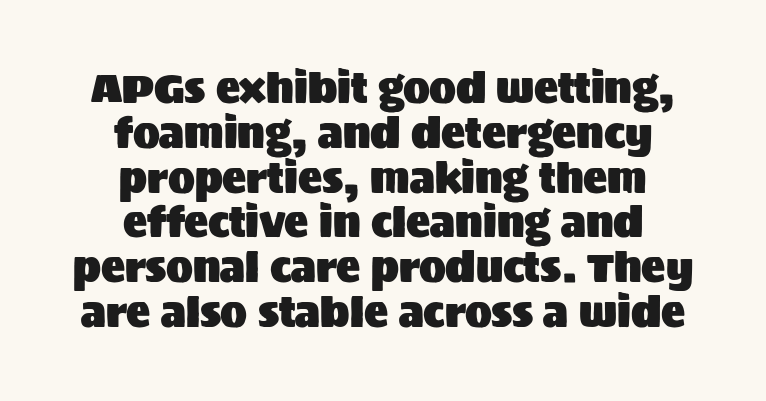
The image shows 40 px sans-serif type, upright; set centered, tight line spacing (1.12x), normal letter spacing, not underlined; medium stroke contrast and a large x-height.
